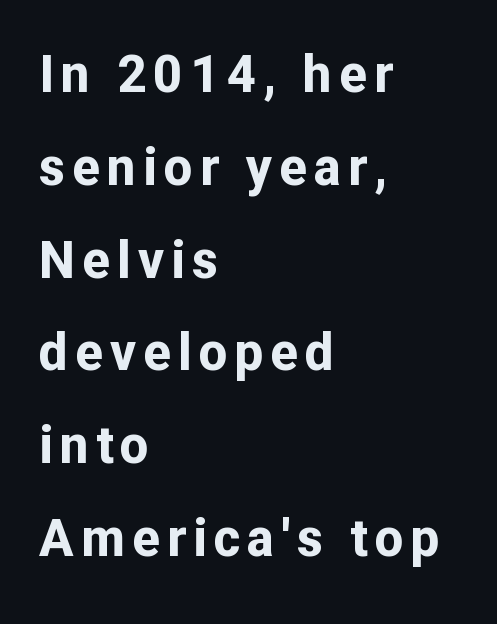
Character widths vary here, with narrow letters taking less room than wide ones. The passage shown is typeset with a sans-serif family. Stroke thickness is high; the sample reads as a true bold. Posture: upright roman.
